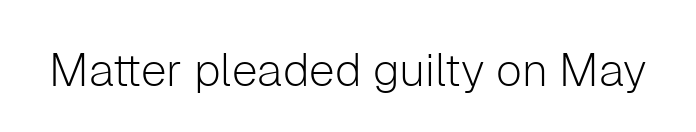
{"serif": "no", "italic": "no", "bold": "no", "weight": "light", "width": "normal", "stroke_contrast": "low", "x_height": "medium", "monospaced": "no", "underline": "no", "letter_spacing": "normal", "letter_spacing_em": 0.0, "glyph_px": 46}
